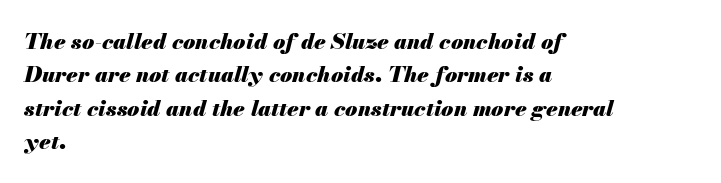
The paragraph shown leans on its left margin. Regular leading. Is the type slanted? Yes — the strokes lean at a clear angle. Underline: absent.
